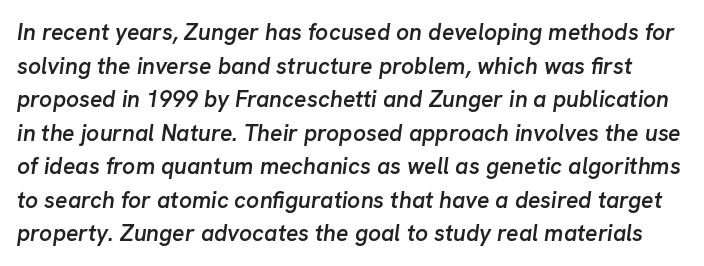
{"italic": "yes", "lean": "right", "slant_degrees": 8, "bold": "semi", "underline": "no", "line_spacing": "normal", "line_spacing_ratio": 1.46, "letter_spacing": "normal", "letter_spacing_em": 0.0, "glyph_px": 23}
